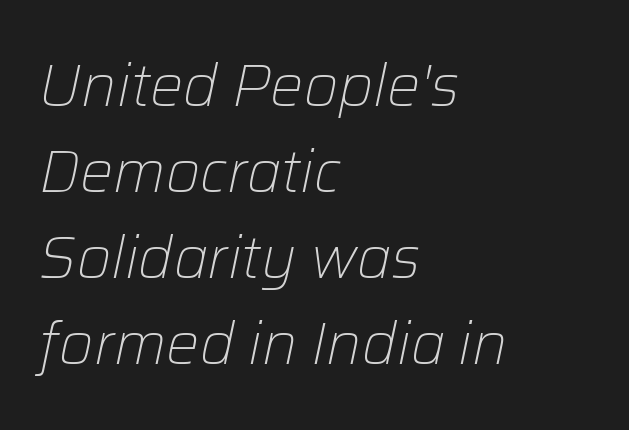
The image shows 59 px light type, italic (leaning right); set left-aligned, normal line spacing (1.46x), normal letter spacing, not underlined; low stroke contrast and a medium x-height.
